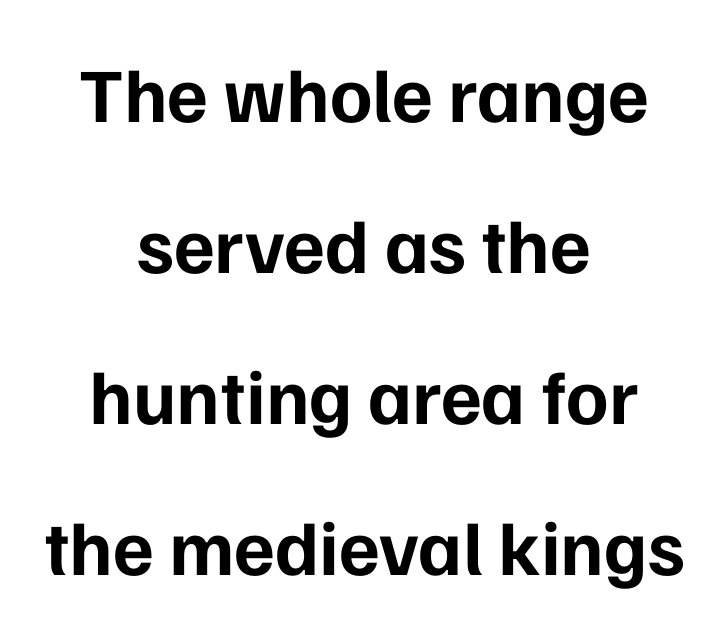
Observe the absence of serifs on each vertical stroke in this sample. Nobody drew a line under any word here. Nobody touched the tracking dial on this one. The rendering uses natural spacing where letterforms have individual widths. These lines stack symmetrically, like a column narrowing and widening about its center. Its strokes are broad and dark, the hallmark of bold type.
